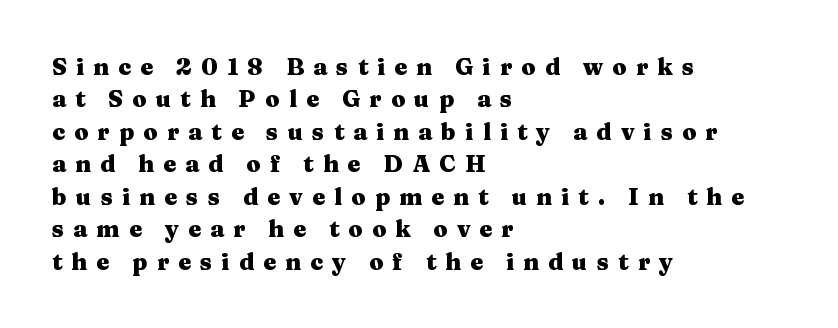
The designer left line spacing at the default. Short note: letters widely spaced. It's the straight-up-and-down kind of type. In CSS terms this would be text-align: left.
